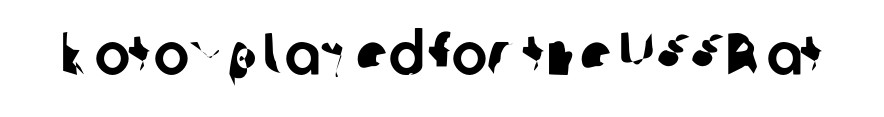
Q: Is the typeface a serif or a sans-serif typeface? A: Sans-serif.
Q: Is the text underlined? A: No.
Q: Is the spacing between letters normal or unusually wide? A: Normal.
Q: Width (condensed, normal, or wide)? A: Normal.
Q: Stroke contrast? A: Low.
Q: x-height? A: Medium.
Q: Monospaced? A: No.
